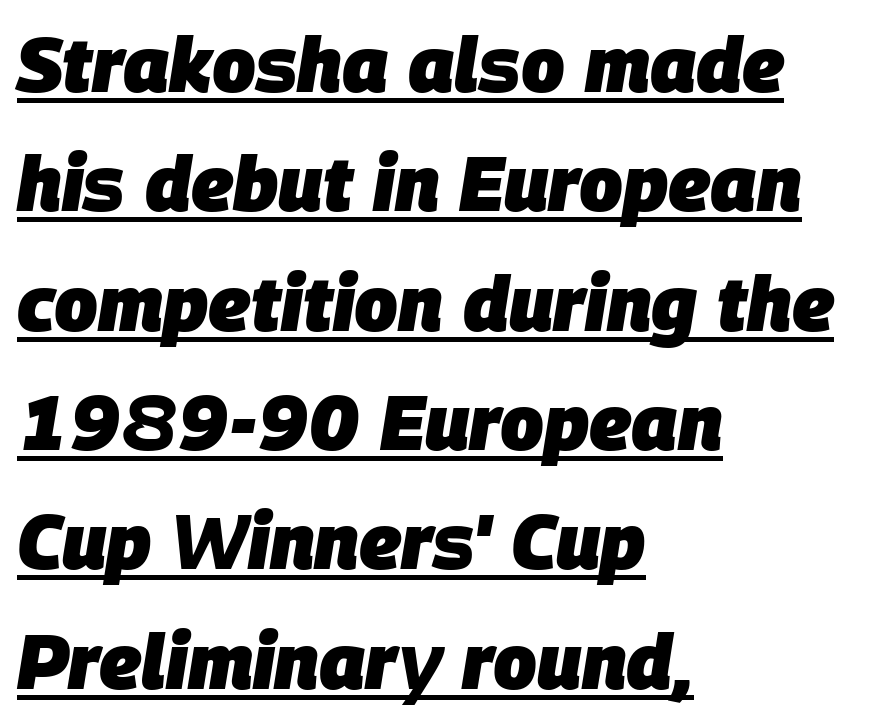
Proportional: the letters do not fall into vertical columns. The letters are slanted; this is an italic face. The letterforms sit shoulder to shoulder at normal distance. Left-aligned paragraph, ragged on the right. Plenty of ink on the page — the face is bold.
